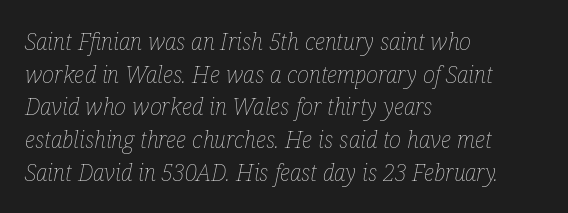
The image shows 23 px text type, italic (leaning right); set left-aligned, normal line spacing (1.42x), normal letter spacing, not underlined.
